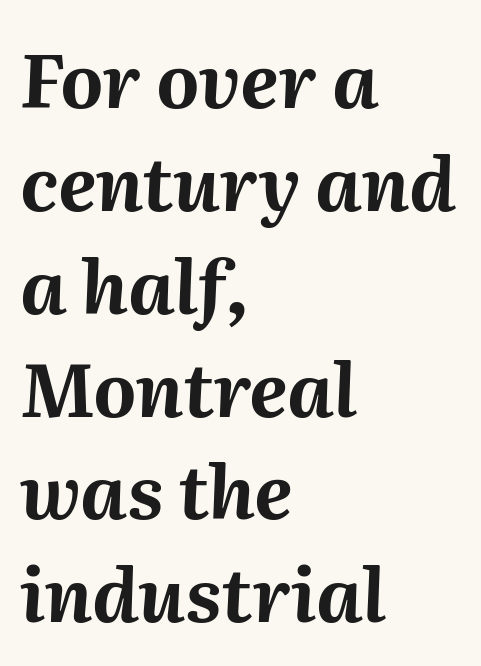
Q: Is the text bold? A: Yes.
Q: Is the text italic (slanted)? A: Yes, it leans right by about 2 degrees.
Q: Is the text underlined? A: No.
Q: How is the paragraph aligned? A: Left-aligned.
Q: Is the spacing between letters normal or unusually wide? A: Normal.
Q: Is the spacing between lines tight, normal or loose? A: Normal.
Q: Width (condensed, normal, or wide)? A: Normal.
Q: Stroke contrast? A: Medium.
Q: x-height? A: Medium.
Q: Monospaced? A: No.
